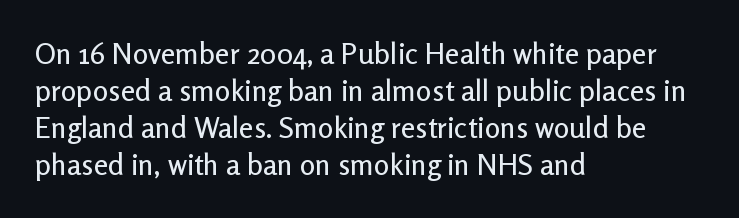
{"serif": "no", "italic": "no", "width": "normal", "stroke_contrast": "low", "x_height": "medium", "monospaced": "no", "underline": "no", "align": "left", "line_spacing": "normal", "line_spacing_ratio": 1.28, "letter_spacing": "normal", "letter_spacing_em": 0.0, "glyph_px": 29}
